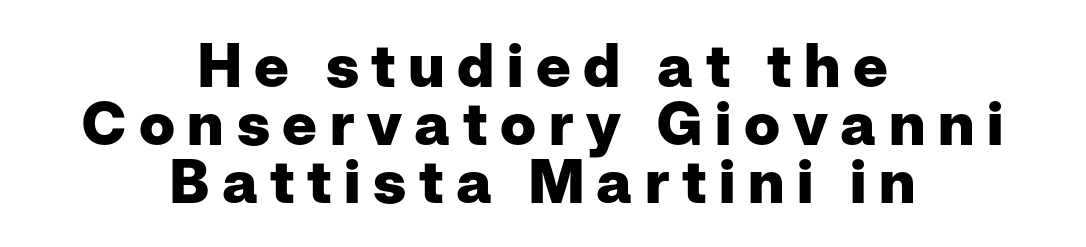
There is plenty of visible air inserted between adjacent glyphs. Varying glyph widths throughout — classic text-font behaviour. Note: no serifs on the glyphs. The rag falls on both sides of this text block equally. Compared with an ordinary text face, these strokes are far heavier — a full bold.
